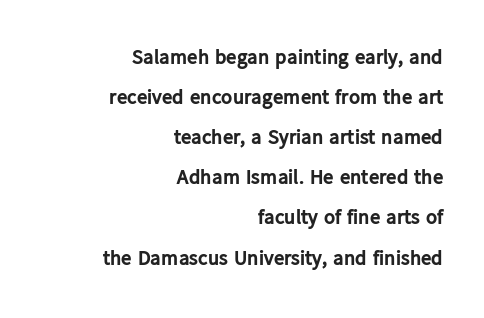
The image shows 21 px bold type, upright; set right-aligned, loose line spacing (1.91x), normal letter spacing, not underlined.
